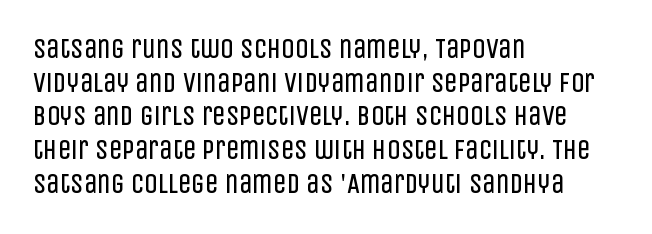
{"italic": "no", "bold": "no", "underline": "no", "align": "left", "line_spacing": "normal", "line_spacing_ratio": 1.25, "letter_spacing": "normal", "letter_spacing_em": 0.0, "glyph_px": 27}
